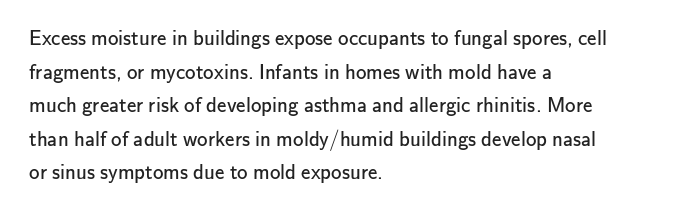
The font's upright variant was chosen for this text. Does the leading feel generous? No, just average. Letters rest on an invisible, unmarked baseline. Heft: none added — not bold. Typeset ragged right — the left edge is the straight one.
